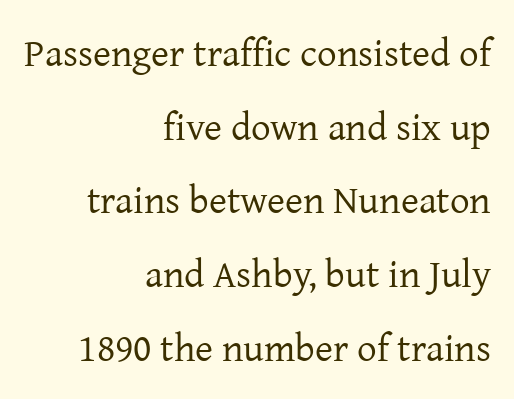
The image shows 39 px regular-weight serif type, upright; set right-aligned, line spacing 1.89x, normal letter spacing, not underlined; low stroke contrast and a medium x-height.
